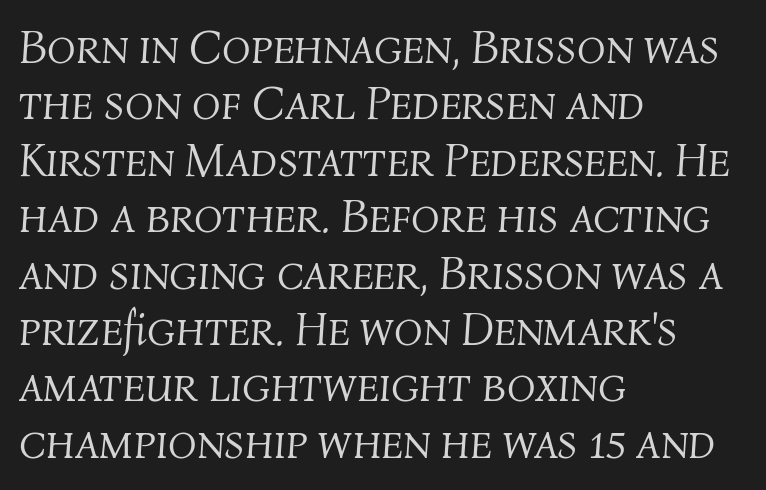
{"italic": "yes", "lean": "right", "slant_degrees": 4, "bold": "no", "weight": "light", "width": "normal", "stroke_contrast": "medium", "x_height": "medium", "monospaced": "no", "underline": "no", "align": "left", "line_spacing_ratio": 1.2, "letter_spacing": "normal", "letter_spacing_em": 0.0, "glyph_px": 47}
